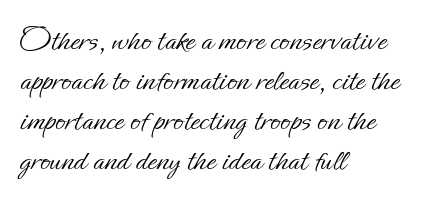
{"bold": "no", "weight": "light", "width": "normal", "stroke_contrast": "low", "x_height": "small", "monospaced": "no", "underline": "no", "align": "left", "line_spacing_ratio": 1.21, "letter_spacing": "normal", "letter_spacing_em": 0.0, "glyph_px": 33}
